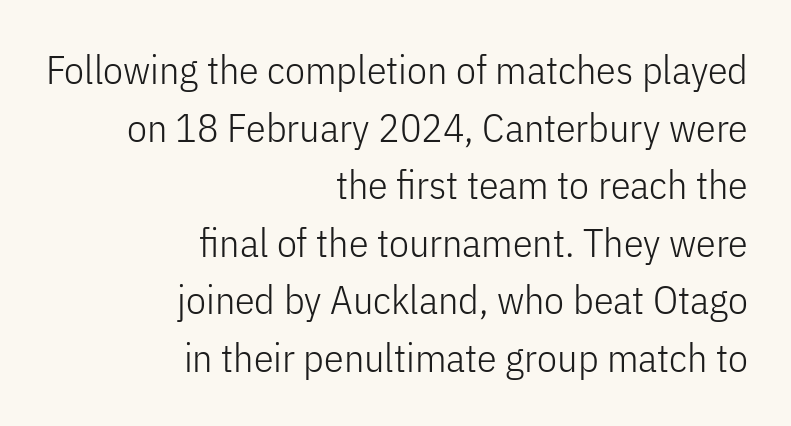
{"serif": "no", "italic": "no", "bold": "no", "weight": "light", "width": "condensed", "stroke_contrast": "low", "x_height": "medium", "monospaced": "no", "underline": "no", "align": "right", "line_spacing": "normal", "line_spacing_ratio": 1.44, "letter_spacing": "normal", "letter_spacing_em": 0.0, "glyph_px": 40}
